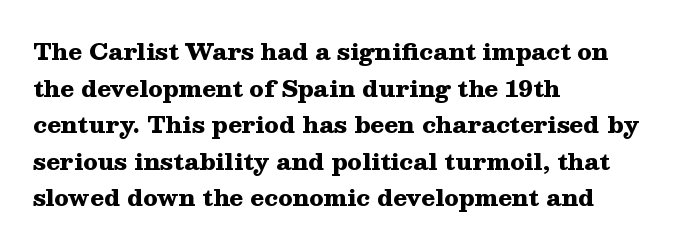
{"italic": "no", "bold": "yes", "underline": "no", "align": "left", "line_spacing": "normal", "line_spacing_ratio": 1.59, "letter_spacing": "normal", "letter_spacing_em": 0.0, "glyph_px": 23}
